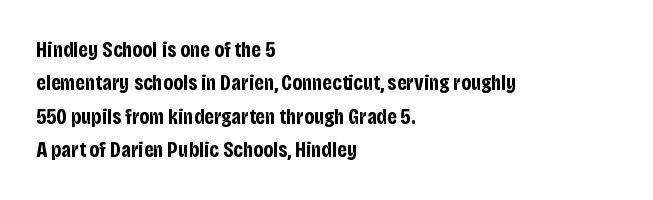
The strip under each line holds only bare page. Between one letter and the next there's only the usual sliver of space. Is there any slant? The stems are plumb. Plenty of ink on the page — the face is bold. Leading matches the norm, producing a regular column.
